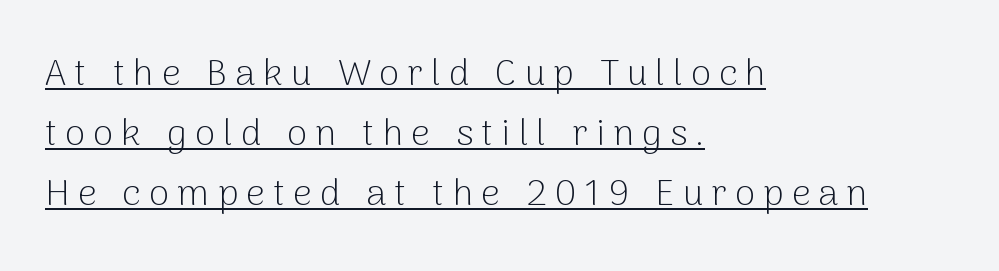
The image shows 37 px light sans-serif type, upright; set left-aligned, normal line spacing (1.62x), unusually wide letter spacing (+0.22 em), underlined; low stroke contrast and a medium x-height.
